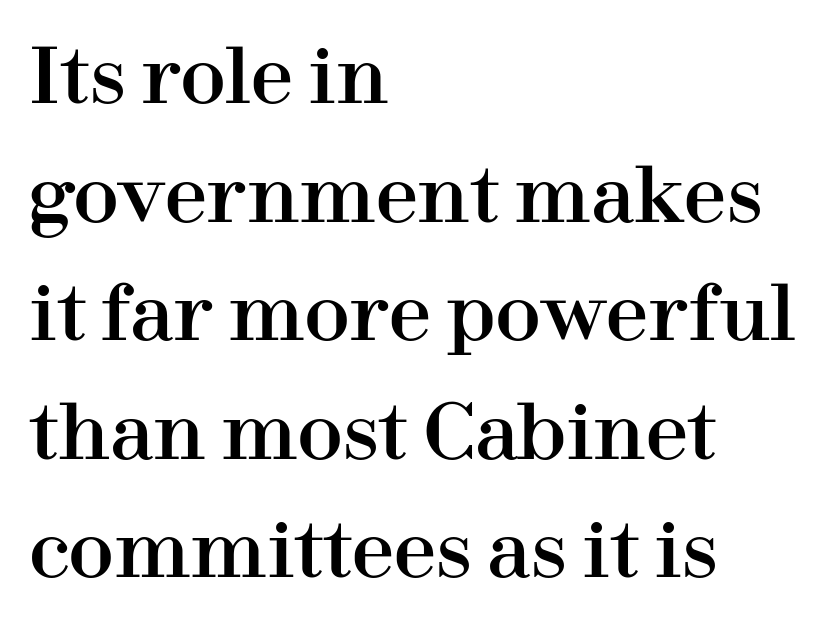
{"serif": "yes", "italic": "no", "width": "normal", "stroke_contrast": "high", "x_height": "medium", "monospaced": "no", "underline": "no", "align": "left", "line_spacing": "normal", "line_spacing_ratio": 1.56, "letter_spacing": "normal", "letter_spacing_em": 0.0, "glyph_px": 76}
